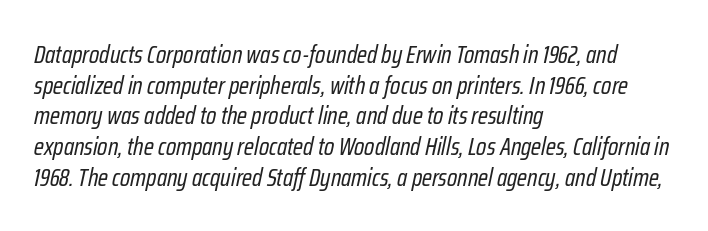
{"italic": "yes", "lean": "right", "slant_degrees": 12, "bold": "no", "underline": "no", "align": "left", "line_spacing_ratio": 1.23, "letter_spacing": "normal", "letter_spacing_em": 0.0, "glyph_px": 25}
